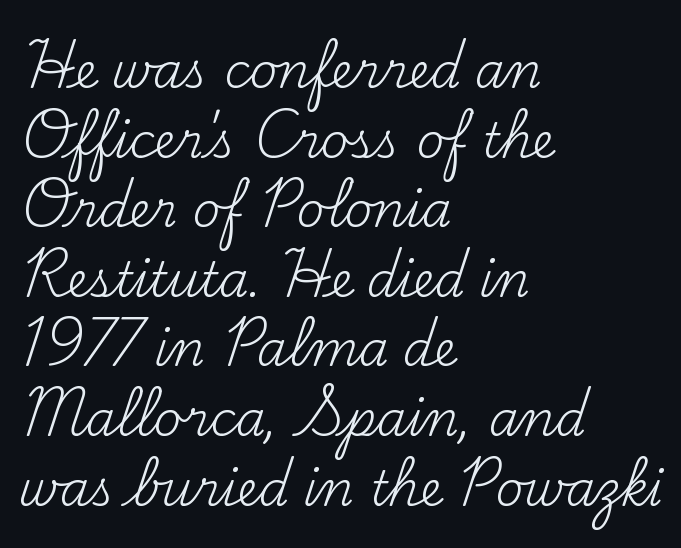
{"serif": "yes", "bold": "no", "weight": "regular", "width": "normal", "stroke_contrast": "medium", "x_height": "small", "monospaced": "no", "underline": "no", "align": "left", "line_spacing": "normal", "line_spacing_ratio": 1.45, "letter_spacing": "normal", "letter_spacing_em": 0.0, "glyph_px": 48}
